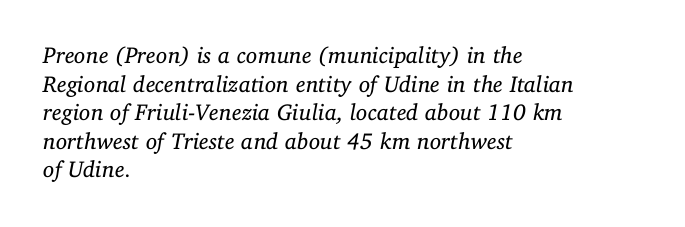
Q: Is the text bold? A: No.
Q: Is the text italic (slanted)? A: Yes, it leans right by about 11 degrees.
Q: Is the text underlined? A: No.
Q: How is the paragraph aligned? A: Left-aligned.
Q: Is the spacing between letters normal or unusually wide? A: Normal.
